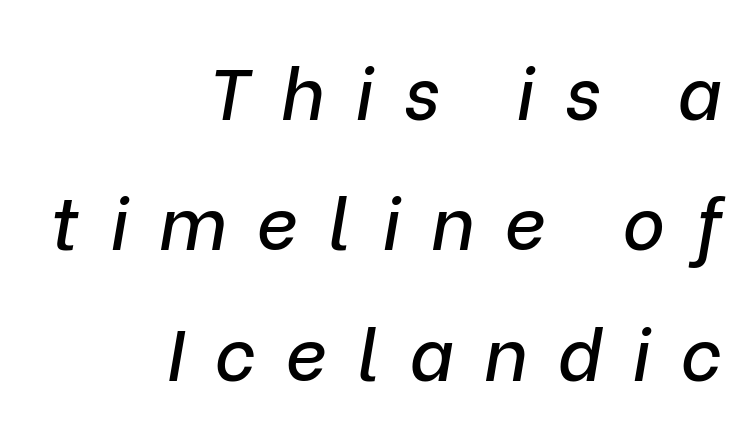
{"italic": "yes", "lean": "right", "slant_degrees": 9, "width": "normal", "stroke_contrast": "low", "x_height": "medium", "monospaced": "no", "underline": "no", "align": "right", "line_spacing_ratio": 1.81, "letter_spacing": "wide", "letter_spacing_em": 0.42, "glyph_px": 72}
